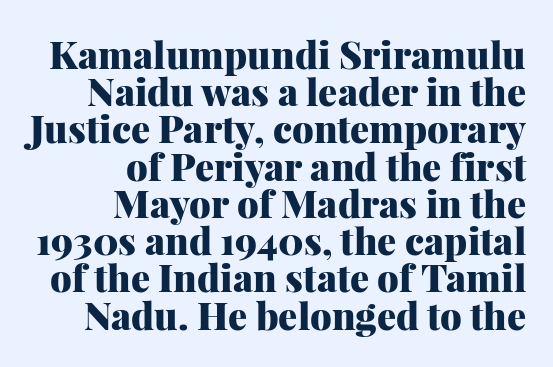
The image shows 38 px heavy serif type, upright; set right-aligned, tight line spacing (0.98x), normal letter spacing, not underlined; medium stroke contrast and a medium x-height.
